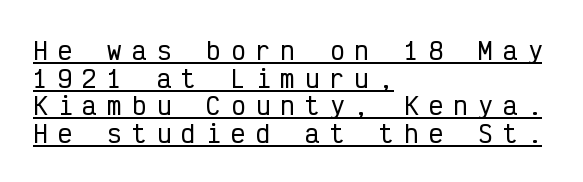
Is there much room between lines? No — they nearly touch. A typesetter would call this heavily tracked-out type. Posture: upright roman. Casual observation: everything's shoved over to the left. The rendering uses the underline text-decoration.
